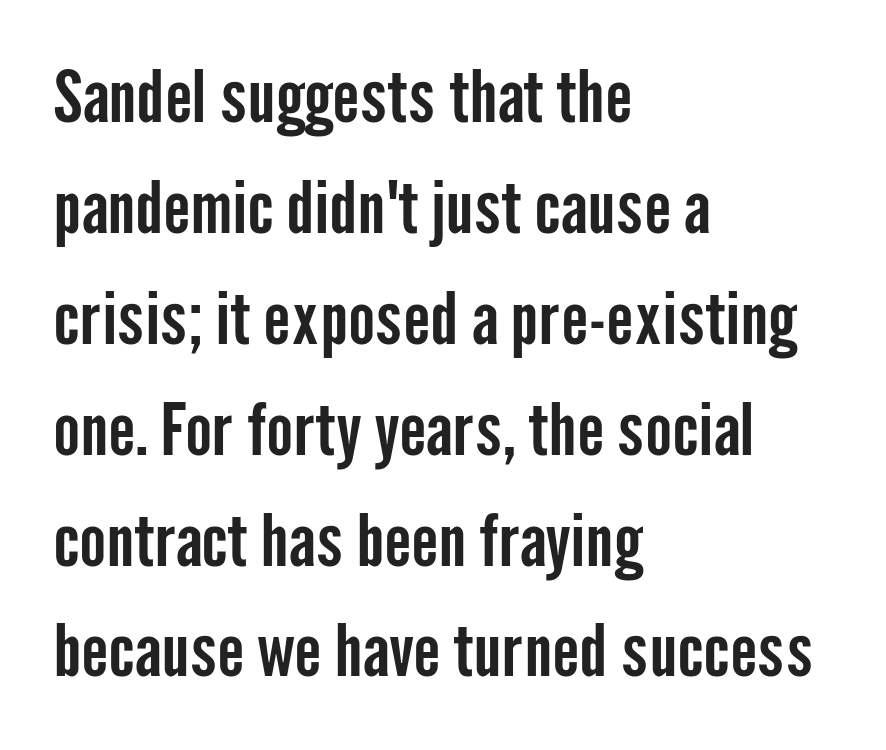
The image shows 72 px condensed sans-serif type, upright; set left-aligned, normal line spacing (1.54x), normal letter spacing, not underlined; low stroke contrast and a medium x-height.
